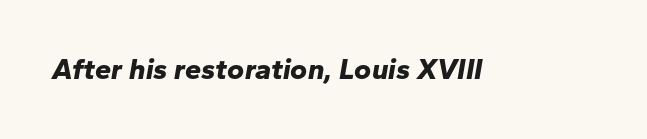
{"italic": "yes", "lean": "right", "slant_degrees": 10, "bold": "yes", "weight": "bold", "width": "normal", "stroke_contrast": "low", "x_height": "medium", "monospaced": "no", "underline": "no", "letter_spacing": "normal", "letter_spacing_em": 0.0, "glyph_px": 29}
